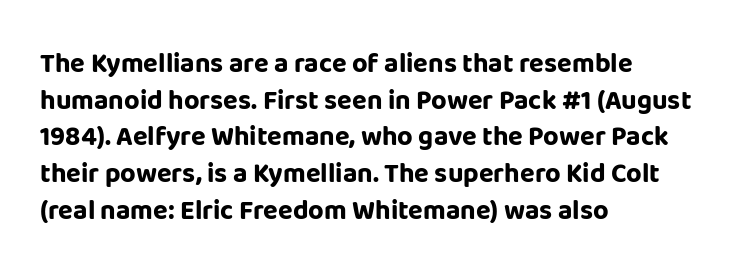
Q: Is the text bold? A: Yes.
Q: Is the text italic (slanted)? A: No, it is upright.
Q: Is the text underlined? A: No.
Q: How is the paragraph aligned? A: Left-aligned.
Q: Is the spacing between letters normal or unusually wide? A: Normal.
Q: Is the spacing between lines tight, normal or loose? A: Normal.
